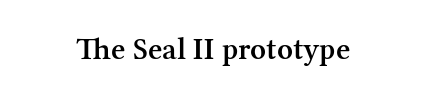
{"serif": "yes", "italic": "no", "bold": "semi", "weight": "semibold", "width": "normal", "stroke_contrast": "medium", "x_height": "medium", "monospaced": "no", "underline": "no", "letter_spacing": "normal", "letter_spacing_em": 0.0, "glyph_px": 31}
